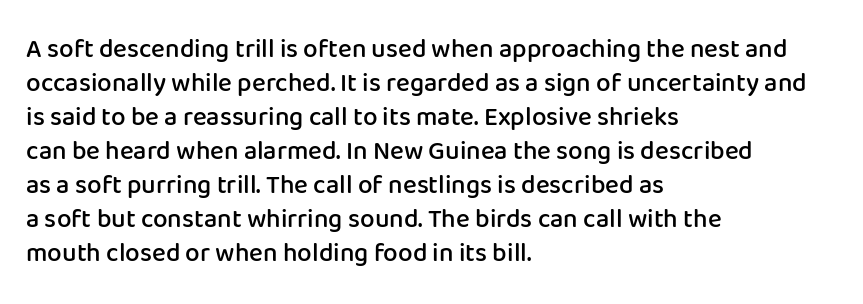
The image shows 26 px text type, upright; set left-aligned, normal line spacing (1.31x), normal letter spacing, not underlined.
